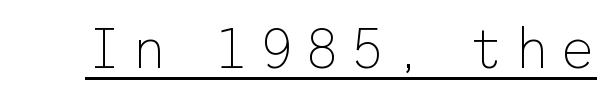
The image shows 56 px thin sans-serif type, upright; set underlined; low stroke contrast and a medium x-height.
